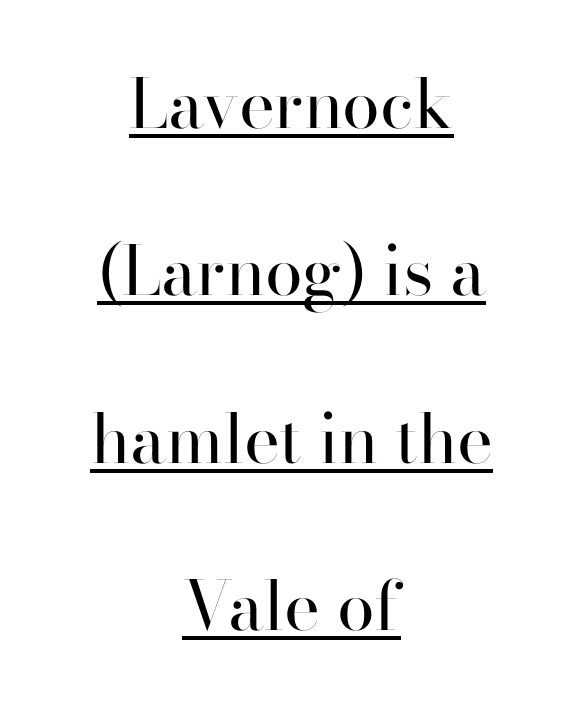
Is this a heavy cut? Hardly; it is regular or lighter. Tracking here is standard; glyphs follow each other at the usual distance. Every character sits straight up, as roman type does. This block would shrink considerably if given ordinary leading; it's expanded now.
